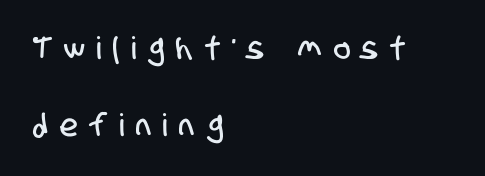
The image shows 31 px condensed sans-serif type; set left-aligned, loose line spacing (2.49x), unusually wide letter spacing (+0.4 em), not underlined; low stroke contrast and a large x-height.
